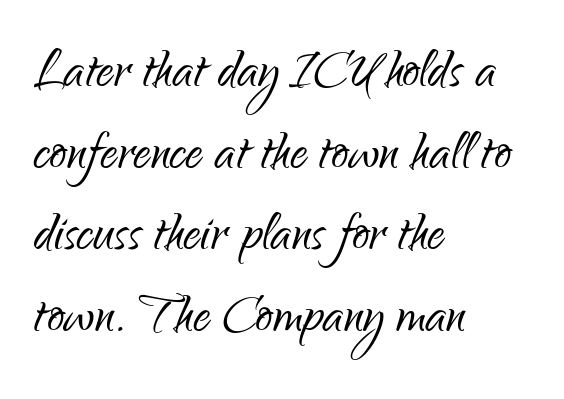
The image shows 67 px light, condensed sans-serif type; set left-aligned, line spacing 1.22x, normal letter spacing, not underlined; low stroke contrast and a small x-height.
